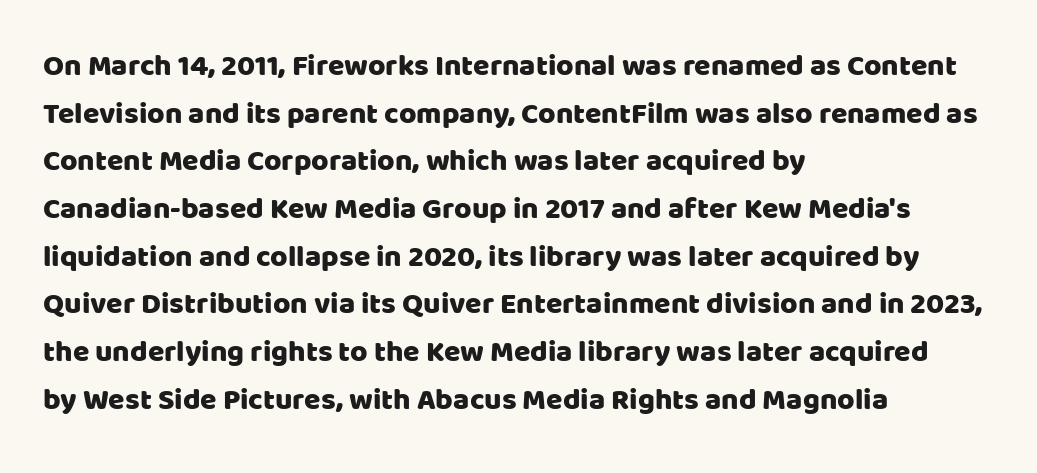
{"serif": "no", "italic": "no", "width": "normal", "stroke_contrast": "low", "x_height": "large", "monospaced": "no", "underline": "no", "align": "left", "line_spacing": "normal", "line_spacing_ratio": 1.59, "letter_spacing": "normal", "letter_spacing_em": 0.0, "glyph_px": 30}
